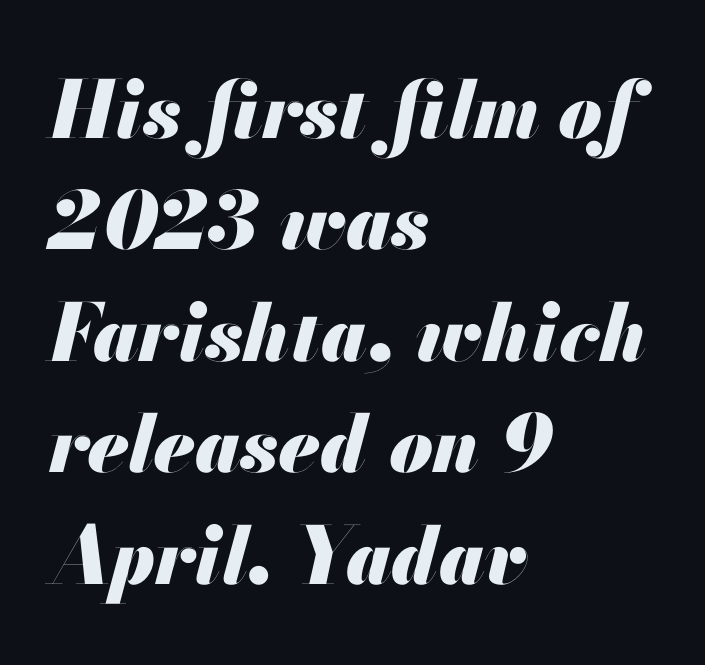
Q: Is the text bold? A: Yes.
Q: Is the text italic (slanted)? A: Yes, it leans right by about 13 degrees.
Q: Is the text underlined? A: No.
Q: How is the paragraph aligned? A: Left-aligned.
Q: Is the spacing between letters normal or unusually wide? A: Normal.
Q: Is the spacing between lines tight, normal or loose? A: Normal.
Q: Width (condensed, normal, or wide)? A: Normal.
Q: Stroke contrast? A: Medium.
Q: x-height? A: Small.
Q: Monospaced? A: No.
